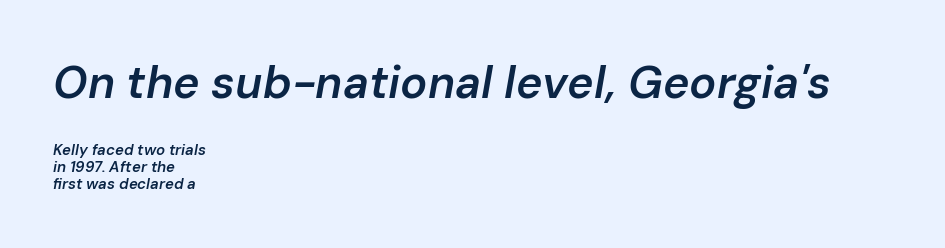
{"italic": "yes", "lean": "right", "slant_degrees": 10, "bold": "semi", "weight": "semibold", "width": "normal", "stroke_contrast": "low", "x_height": "medium", "monospaced": "no", "underline": "no", "align": "left", "line_spacing": "tight", "line_spacing_ratio": 1.14, "letter_spacing": "normal", "letter_spacing_em": 0.0, "larger_block": "first", "size_ratio": 3.0, "glyph_px": 45}
